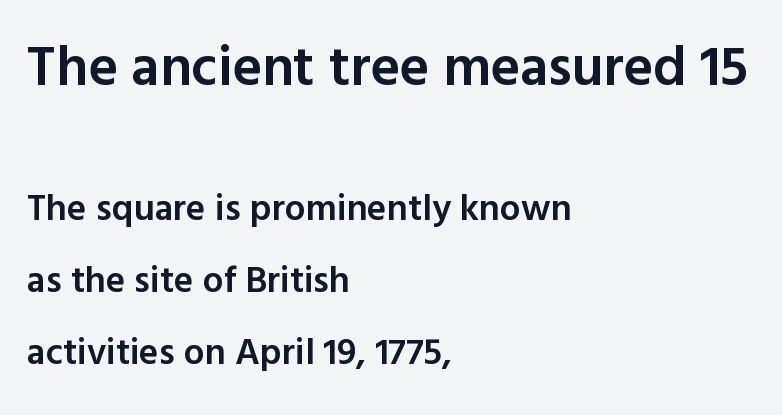
Q: Is the text bold? A: Semi-bold.
Q: Is the text italic (slanted)? A: No, it is upright.
Q: Is the typeface a serif or a sans-serif typeface? A: Sans-serif.
Q: Is the text underlined? A: No.
Q: How is the paragraph aligned? A: Left-aligned.
Q: Is the spacing between letters normal or unusually wide? A: Normal.
Q: Is the spacing between lines tight, normal or loose? A: Loose.
Q: Which block of text is set in a larger size, the first (top) or the second (bottom)? A: The first (top) one.
Q: Width (condensed, normal, or wide)? A: Normal.
Q: x-height? A: Medium.
Q: Monospaced? A: No.
